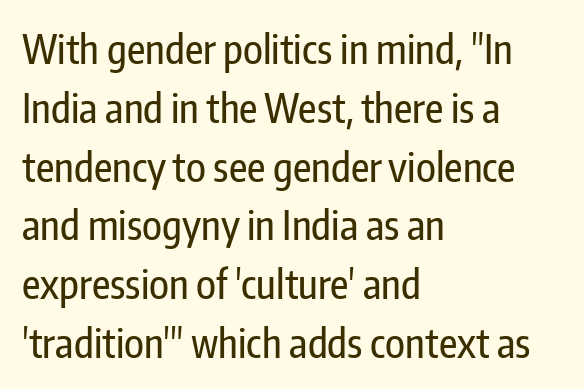
Varying glyph widths throughout — classic text-font behaviour. The face used here is rendered with its standard letterfit. Typographically, this falls in the sans-serif category. Has an underline been added? It has not.
